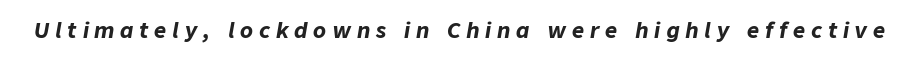
The image shows 21 px bold type, italic (leaning right); set unusually wide letter spacing (+0.28 em), not underlined.
